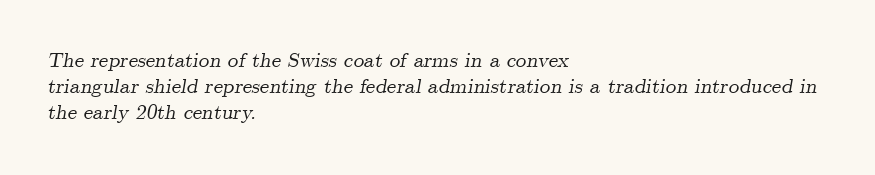
Q: Is the text italic (slanted)? A: Yes, it leans right by about 9 degrees.
Q: Is the text underlined? A: No.
Q: How is the paragraph aligned? A: Left-aligned.
Q: Is the spacing between letters normal or unusually wide? A: Normal.
Q: Is the spacing between lines tight, normal or loose? A: Normal.
